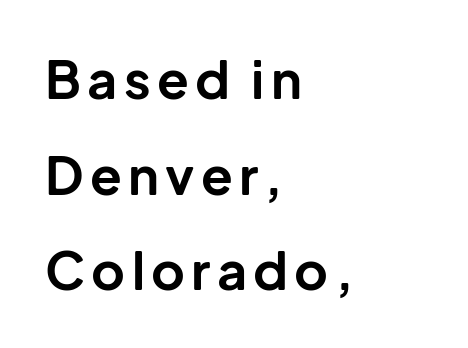
Typesetter's note: full bold, strokes at maximum text heaviness. Where is the straight margin? On the left. Ordinary non-slanted type is in use. Spacing verdict: proportional, widths tailored to each character.
